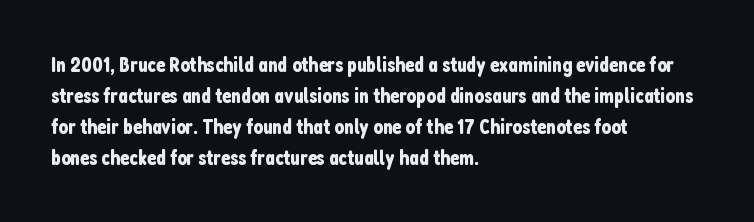
Does the copy run flush right? No — it runs flush left. The specimen reads as upright at a glance. Between one letter and the next there's only the usual sliver of space. The designer left line spacing at the default.
